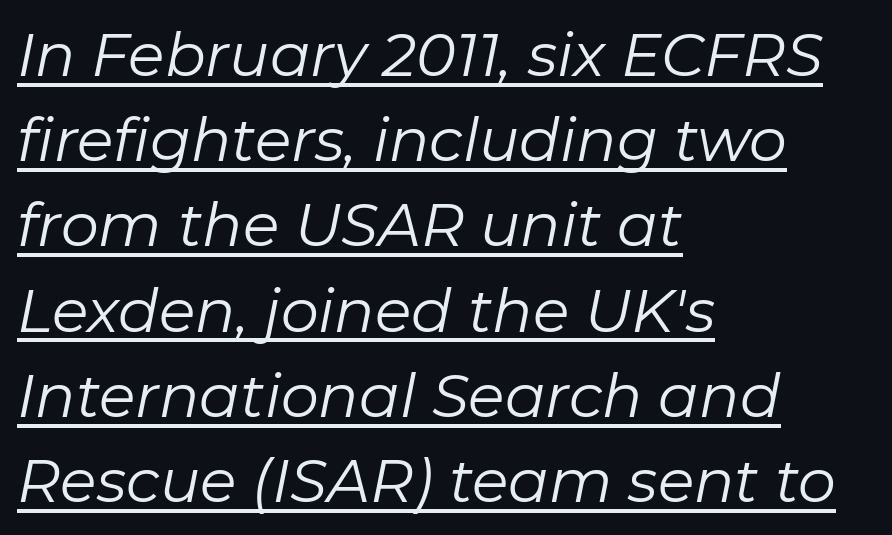
You could not count columns in this text — the font is proportionally spaced. Every row of glyphs begins at an identical x-position on the left. Every character sits at an angle, as italics do. Tracking here is standard; glyphs follow each other at the usual distance.
